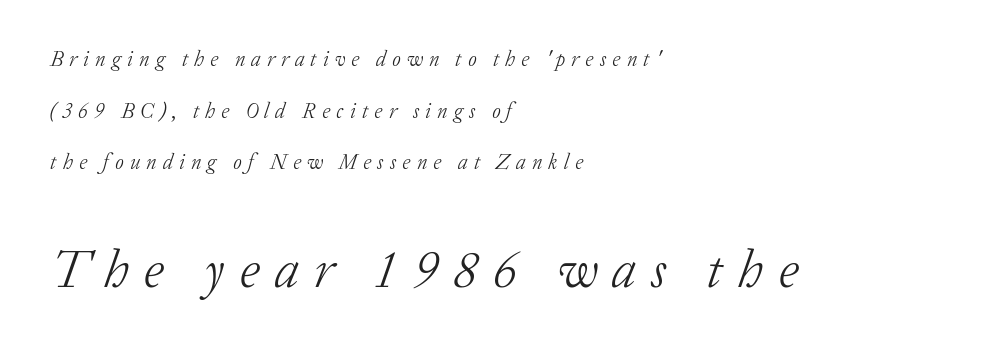
Q: Is the text bold? A: No.
Q: Is the text italic (slanted)? A: Yes, it leans right by about 20 degrees.
Q: Is the typeface a serif or a sans-serif typeface? A: Serif.
Q: Is the text underlined? A: No.
Q: How is the paragraph aligned? A: Left-aligned.
Q: Is the spacing between letters normal or unusually wide? A: Unusually wide.
Q: Is the spacing between lines tight, normal or loose? A: Loose.
Q: Which block of text is set in a larger size, the first (top) or the second (bottom)? A: The second (bottom) one.
Q: Width (condensed, normal, or wide)? A: Normal.
Q: Stroke contrast? A: Low.
Q: x-height? A: Medium.
Q: Monospaced? A: No.
